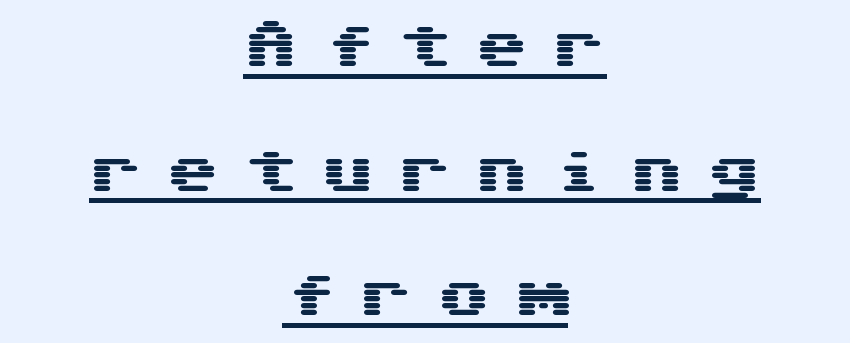
The image shows 54 px wide sans-serif type, upright; set centered, loose line spacing (2.31x), unusually wide letter spacing (+0.43 em), underlined; medium stroke contrast and a medium x-height.
